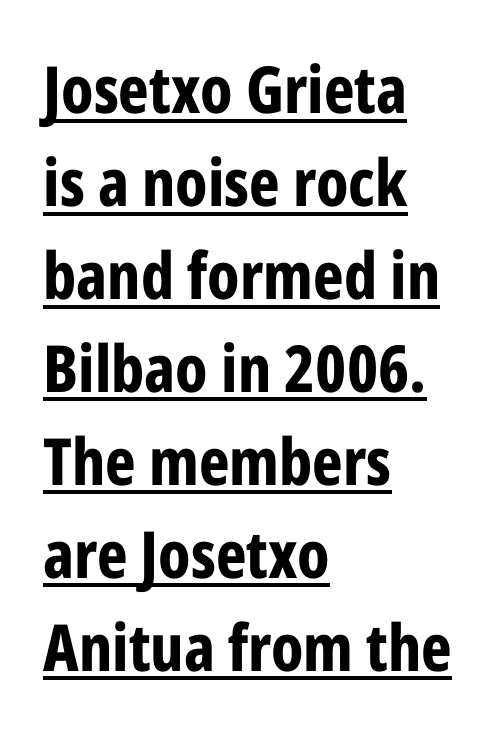
Q: Is the text bold? A: Yes.
Q: Is the text italic (slanted)? A: No, it is upright.
Q: Is the typeface a serif or a sans-serif typeface? A: Sans-serif.
Q: Is the text underlined? A: Yes.
Q: How is the paragraph aligned? A: Left-aligned.
Q: Is the spacing between letters normal or unusually wide? A: Normal.
Q: Is the spacing between lines tight, normal or loose? A: Normal.
Q: Width (condensed, normal, or wide)? A: Condensed.
Q: Stroke contrast? A: Low.
Q: x-height? A: Medium.
Q: Monospaced? A: No.
